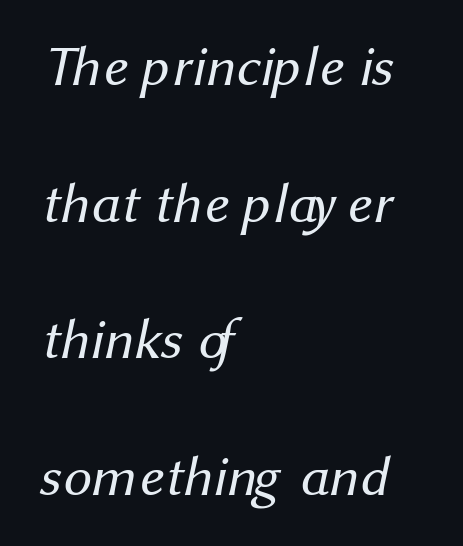
Q: Is the text bold? A: No.
Q: Is the typeface a serif or a sans-serif typeface? A: Sans-serif.
Q: Is the text underlined? A: No.
Q: How is the paragraph aligned? A: Left-aligned.
Q: Is the spacing between letters normal or unusually wide? A: Normal.
Q: Is the spacing between lines tight, normal or loose? A: Loose.
Q: Width (condensed, normal, or wide)? A: Normal.
Q: Stroke contrast? A: Medium.
Q: x-height? A: Medium.
Q: Monospaced? A: No.
